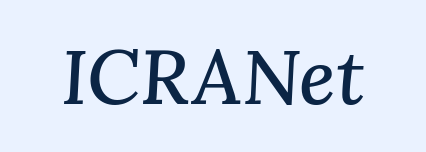
The image shows 77 px serif type, italic (leaning right); set normal letter spacing, not underlined; medium stroke contrast and a medium x-height.
